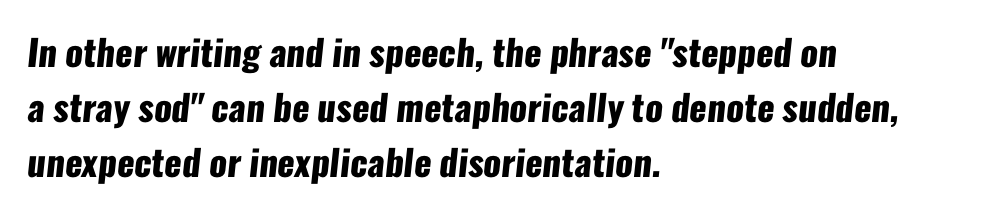
{"serif": "no", "bold": "yes", "weight": "heavy", "width": "condensed", "stroke_contrast": "low", "x_height": "medium", "monospaced": "no", "underline": "no", "align": "left", "line_spacing": "normal", "line_spacing_ratio": 1.53, "letter_spacing": "normal", "letter_spacing_em": 0.0, "glyph_px": 36}
